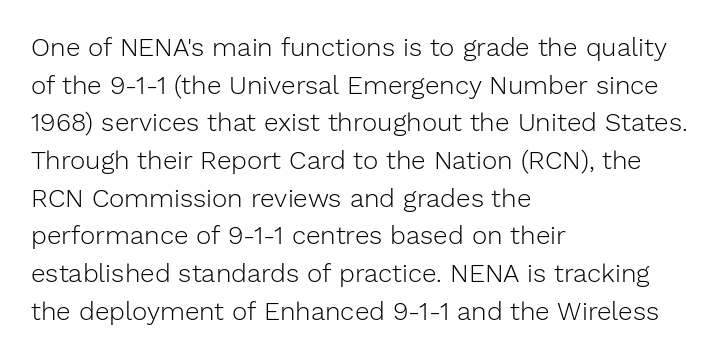
{"italic": "no", "bold": "no", "underline": "no", "align": "left", "line_spacing": "normal", "line_spacing_ratio": 1.45, "letter_spacing": "normal", "letter_spacing_em": 0.0, "glyph_px": 26}
